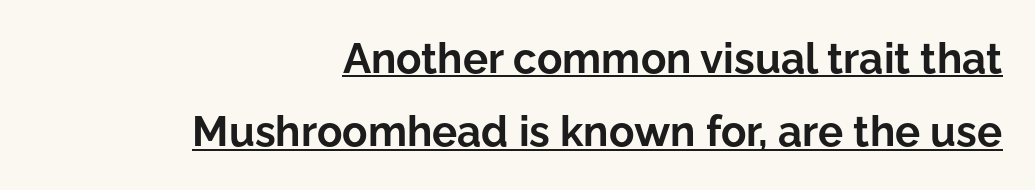
The image shows 42 px bold sans-serif type, upright; set right-aligned, line spacing 1.75x, normal letter spacing, underlined; low stroke contrast and a medium x-height.
